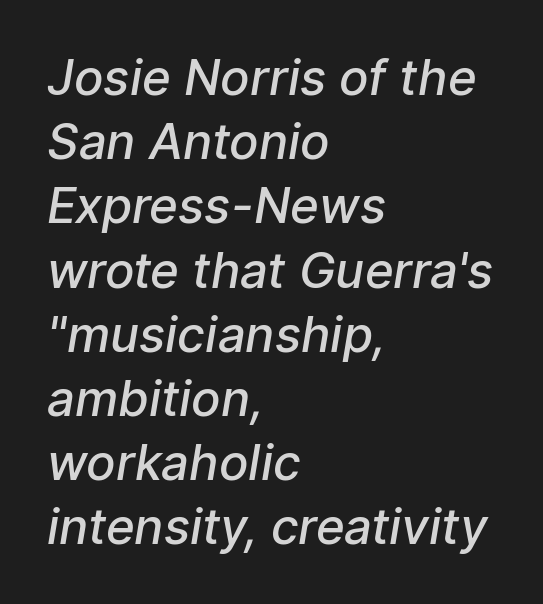
Q: Is the text bold? A: Semi-bold.
Q: Is the typeface a serif or a sans-serif typeface? A: Sans-serif.
Q: Is the text underlined? A: No.
Q: How is the paragraph aligned? A: Left-aligned.
Q: Is the spacing between letters normal or unusually wide? A: Normal.
Q: Is the spacing between lines tight, normal or loose? A: Normal.
Q: Width (condensed, normal, or wide)? A: Normal.
Q: Stroke contrast? A: Low.
Q: x-height? A: Medium.
Q: Monospaced? A: No.
